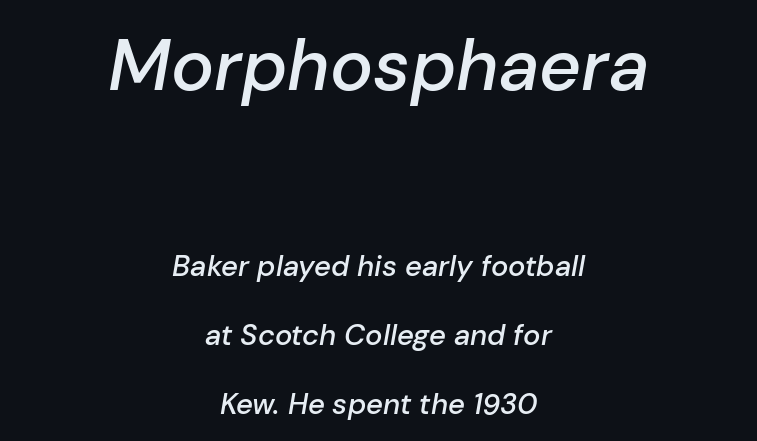
Q: Is the text bold? A: Semi-bold.
Q: Is the text italic (slanted)? A: Yes, it leans right by about 10 degrees.
Q: Is the text underlined? A: No.
Q: How is the paragraph aligned? A: Centered.
Q: Is the spacing between letters normal or unusually wide? A: Normal.
Q: Is the spacing between lines tight, normal or loose? A: Loose.
Q: Which block of text is set in a larger size, the first (top) or the second (bottom)? A: The first (top) one.
Q: Width (condensed, normal, or wide)? A: Normal.
Q: Stroke contrast? A: Low.
Q: x-height? A: Medium.
Q: Monospaced? A: No.
